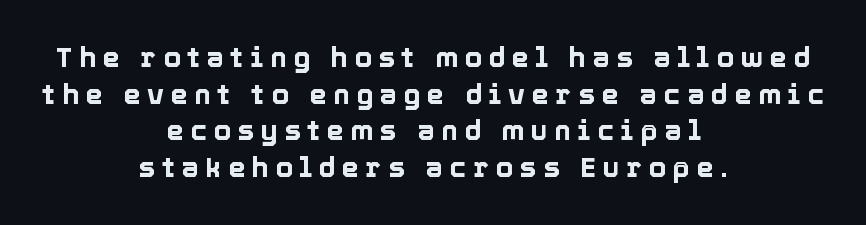
Q: Is the text italic (slanted)? A: No, it is upright.
Q: Is the text underlined? A: No.
Q: How is the paragraph aligned? A: Centered.
Q: Is the spacing between letters normal or unusually wide? A: Unusually wide.
Q: Is the spacing between lines tight, normal or loose? A: Normal.
Q: Width (condensed, normal, or wide)? A: Normal.
Q: x-height? A: Medium.
Q: Monospaced? A: No.
